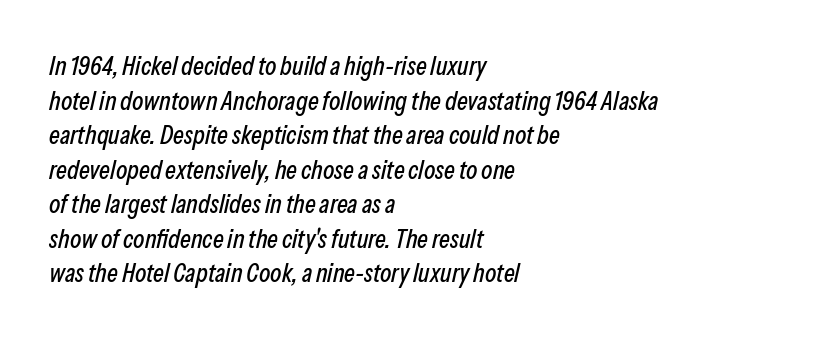
Q: Is the text italic (slanted)? A: Yes, it leans right by about 13 degrees.
Q: Is the text underlined? A: No.
Q: How is the paragraph aligned? A: Left-aligned.
Q: Is the spacing between letters normal or unusually wide? A: Normal.
Q: Is the spacing between lines tight, normal or loose? A: Normal.
